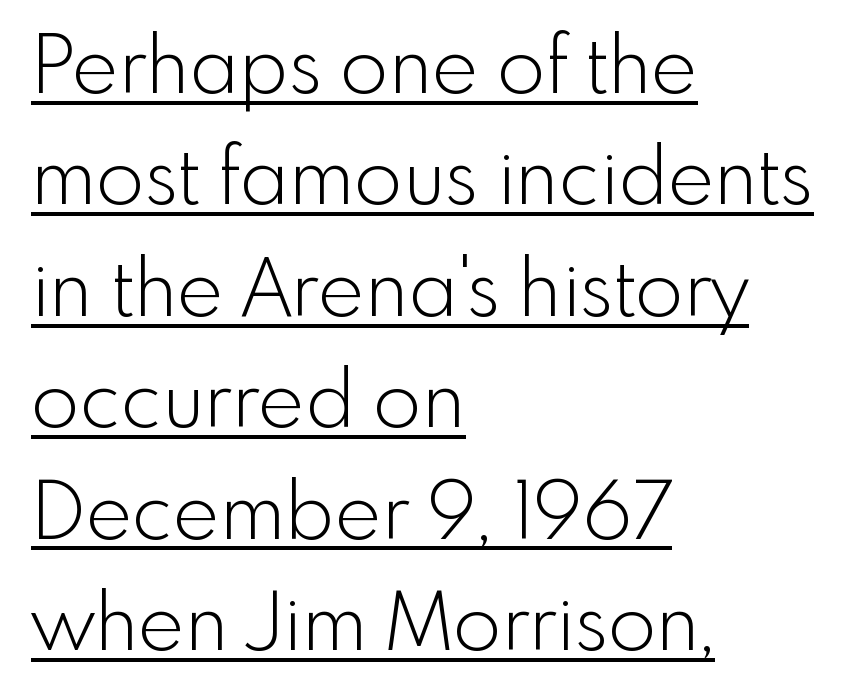
Q: Is the text bold? A: No.
Q: Is the text italic (slanted)? A: No, it is upright.
Q: Is the typeface a serif or a sans-serif typeface? A: Sans-serif.
Q: Is the text underlined? A: Yes.
Q: How is the paragraph aligned? A: Left-aligned.
Q: Is the spacing between letters normal or unusually wide? A: Normal.
Q: Is the spacing between lines tight, normal or loose? A: Normal.
Q: Width (condensed, normal, or wide)? A: Normal.
Q: x-height? A: Small.
Q: Monospaced? A: No.
